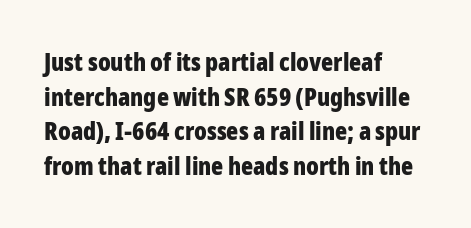
The image shows 25 px bold type, upright; set left-aligned, normal line spacing (1.39x), normal letter spacing, not underlined.
